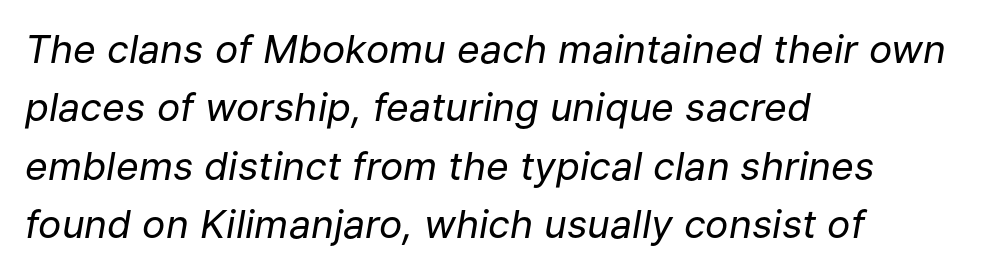
Think of a printed novel: that variable character pitch is what you see here. Each stroke keeps to a modest, everyday thickness or less. Slant detected: the letters are inclined. Line beginnings align vertically; line endings do not.
